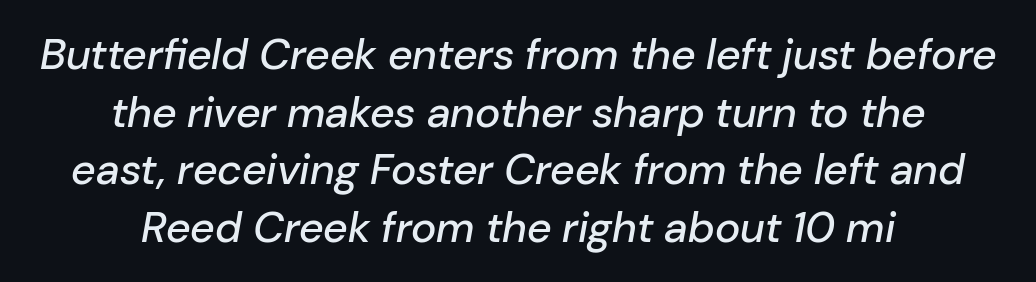
{"italic": "yes", "lean": "right", "slant_degrees": 10, "width": "normal", "stroke_contrast": "low", "x_height": "medium", "monospaced": "no", "underline": "no", "align": "center", "line_spacing": "normal", "line_spacing_ratio": 1.34, "letter_spacing": "normal", "letter_spacing_em": 0.0, "glyph_px": 43}
